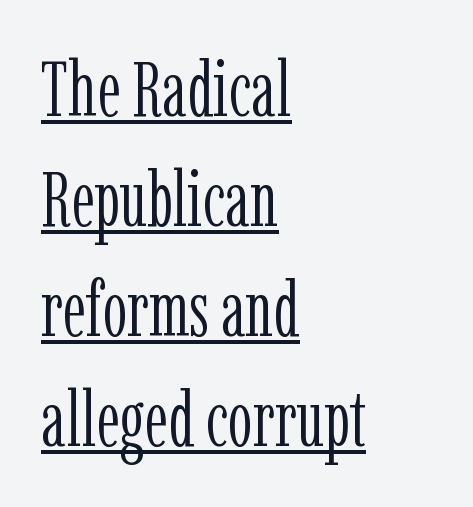
A typographer would call this underscored text. The face used here is proportionally spaced, like ordinary book or web type. This sample uses plain, unmodified letter spacing. The letters stand upright; this is a roman face.
